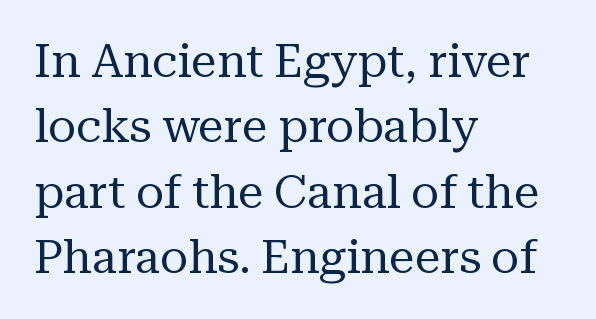
{"serif": "yes", "italic": "no", "bold": "no", "weight": "regular", "width": "normal", "stroke_contrast": "medium", "x_height": "medium", "monospaced": "no", "underline": "no", "align": "left", "line_spacing": "normal", "line_spacing_ratio": 1.42, "letter_spacing": "normal", "letter_spacing_em": 0.0, "glyph_px": 46}
